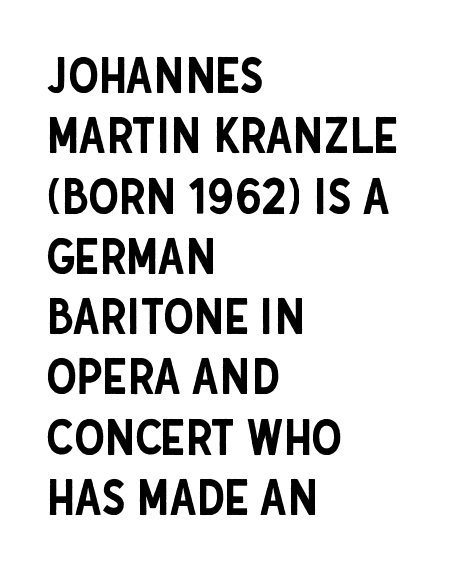
{"serif": "no", "italic": "no", "width": "condensed", "stroke_contrast": "low", "x_height": "large", "monospaced": "no", "underline": "no", "align": "left", "line_spacing_ratio": 1.23, "letter_spacing": "normal", "letter_spacing_em": 0.0, "glyph_px": 49}
